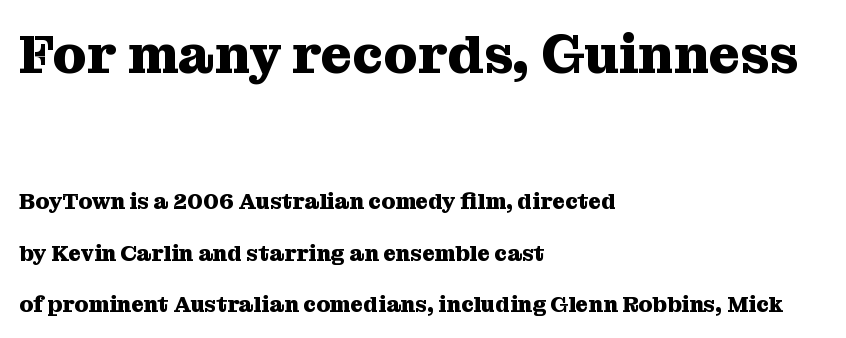
{"serif": "yes", "italic": "no", "bold": "yes", "weight": "heavy", "width": "normal", "stroke_contrast": "medium", "x_height": "medium", "monospaced": "no", "underline": "no", "align": "left", "line_spacing": "loose", "line_spacing_ratio": 2.32, "letter_spacing": "normal", "letter_spacing_em": 0.0, "larger_block": "first", "size_ratio": 2.45, "glyph_px": 54}
